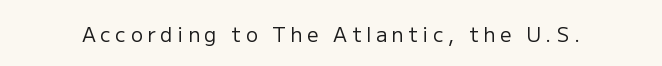
Quick note: not italic, upright. On a weight scale, this lands at 450 or below. This rendering widens character spacing well past its baseline value. Only glyphs here, with clear space below each row.
